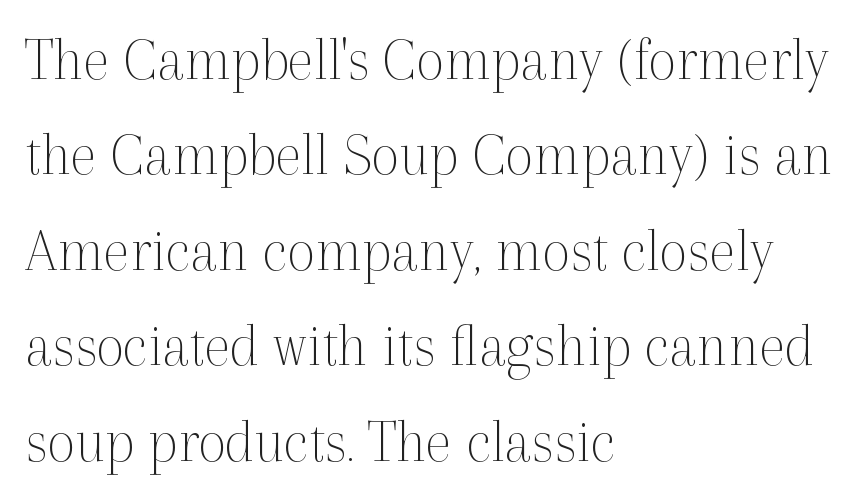
The image shows 62 px thin serif type, upright; set left-aligned, normal line spacing (1.54x), normal letter spacing, not underlined; a medium x-height.
